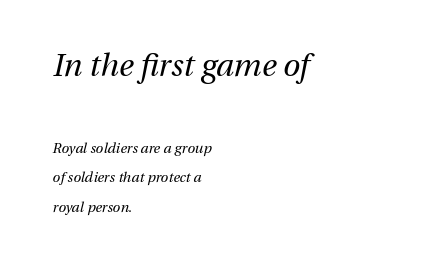
The typeface has the unassuming heft of standard copy or less. The passage shown begins with its larger block and ends with its smaller one. When letters slant like this, we call the style italic. The zone under the glyphs is completely vacant. Short note: letters normally spaced.
